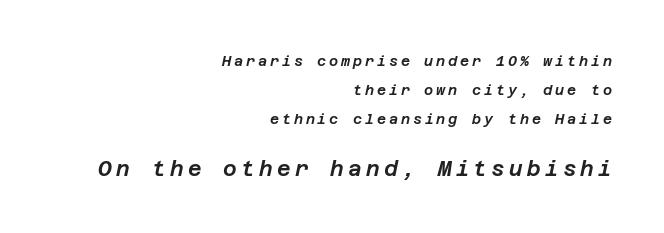
The image shows 21 px text type, italic (leaning right); set right-aligned, loose line spacing (2.07x), unusually wide letter spacing (+0.2 em), not underlined; the second (bottom) block is 1.5x larger.
